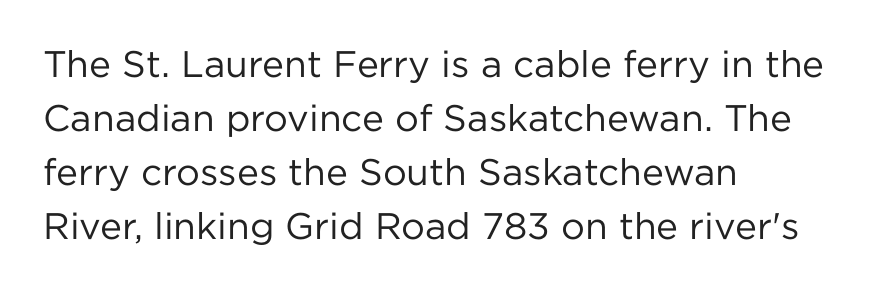
{"serif": "no", "italic": "no", "bold": "no", "weight": "regular", "width": "normal", "stroke_contrast": "low", "x_height": "medium", "monospaced": "no", "underline": "no", "align": "left", "line_spacing": "normal", "line_spacing_ratio": 1.46, "letter_spacing": "normal", "letter_spacing_em": 0.0, "glyph_px": 37}
